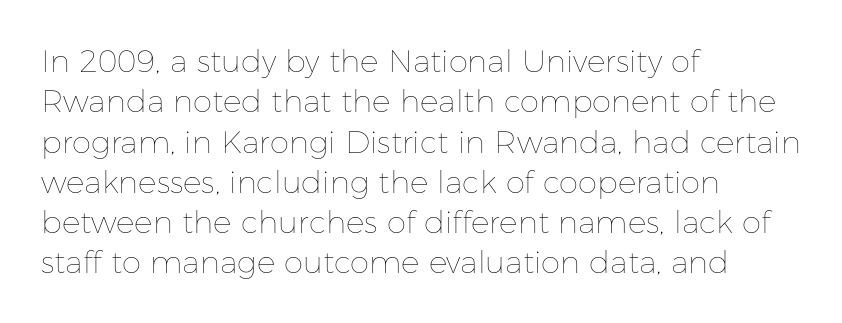
The image shows 31 px thin type, upright; set left-aligned, normal line spacing (1.3x), normal letter spacing, not underlined; low stroke contrast and a medium x-height.
